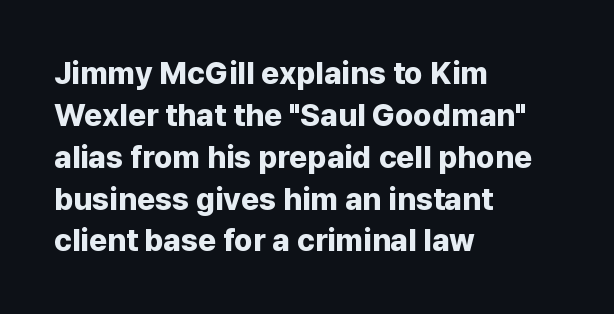
{"serif": "no", "italic": "no", "bold": "yes", "weight": "bold", "width": "normal", "stroke_contrast": "low", "x_height": "medium", "monospaced": "no", "underline": "no", "align": "left", "line_spacing": "normal", "line_spacing_ratio": 1.35, "letter_spacing": "normal", "letter_spacing_em": 0.0, "glyph_px": 31}
